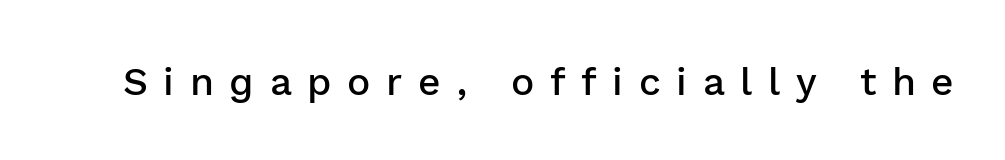
The image shows 39 px semibold sans-serif type, upright; set unusually wide letter spacing (+0.4 em), not underlined; low stroke contrast and a medium x-height.
